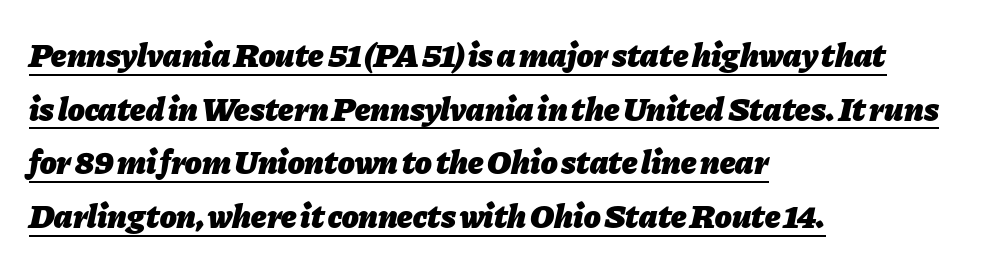
Character widths vary here, with narrow letters taking less room than wide ones. The setting favours the left margin, as ordinary paragraphs usually do. Posture: slanted. Has an underline been added? It has. Horizontal bands of white between lines are of average thickness. Does extra space separate the letters? No, they use regular spacing.
